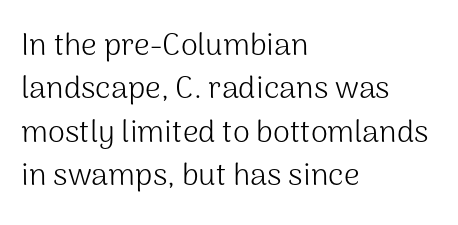
Q: Is the text bold? A: No.
Q: Is the text italic (slanted)? A: No, it is upright.
Q: Is the typeface a serif or a sans-serif typeface? A: Sans-serif.
Q: Is the text underlined? A: No.
Q: How is the paragraph aligned? A: Left-aligned.
Q: Is the spacing between letters normal or unusually wide? A: Normal.
Q: Is the spacing between lines tight, normal or loose? A: Normal.
Q: Width (condensed, normal, or wide)? A: Normal.
Q: Stroke contrast? A: Medium.
Q: x-height? A: Medium.
Q: Monospaced? A: No.
